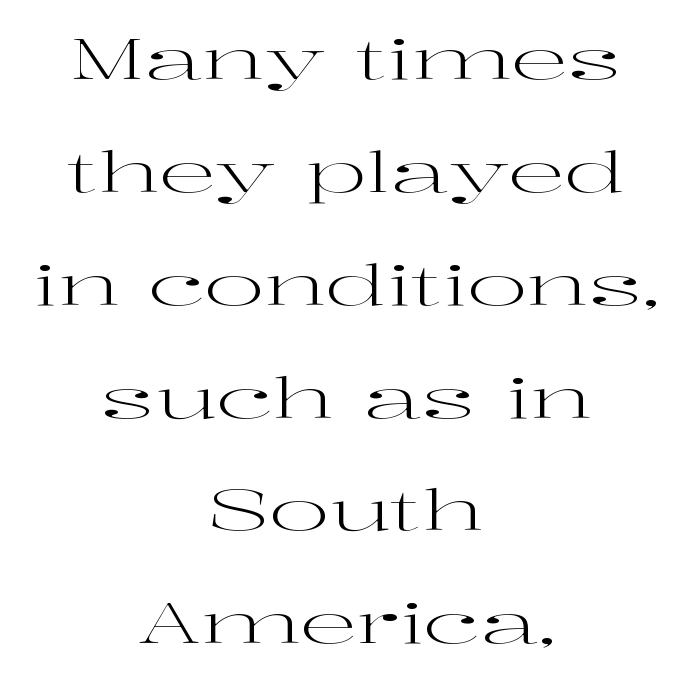
Ordinary non-slanted type is in use. Classification — serif. Nobody drew a line under any word here. Does the leading feel generous? Absolutely, it's lavish. No extra tracking has been applied to these lines. Compared with a flush-left layout, this one balances lines on the center instead.
